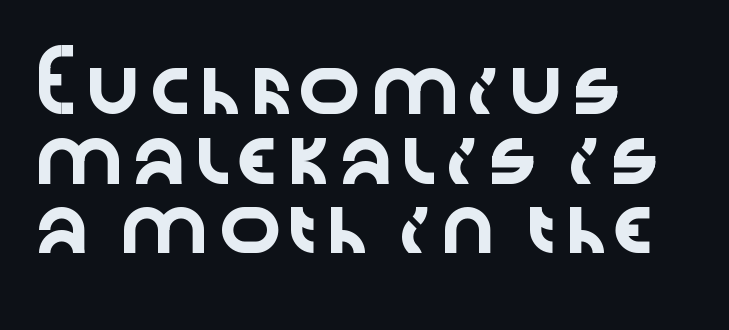
Q: Is the text italic (slanted)? A: No, it is upright.
Q: Is the typeface a serif or a sans-serif typeface? A: Sans-serif.
Q: Is the text underlined? A: No.
Q: How is the paragraph aligned? A: Left-aligned.
Q: Is the spacing between letters normal or unusually wide? A: Normal.
Q: Is the spacing between lines tight, normal or loose? A: Normal.
Q: Width (condensed, normal, or wide)? A: Wide.
Q: Stroke contrast? A: Low.
Q: x-height? A: Medium.
Q: Monospaced? A: No.
